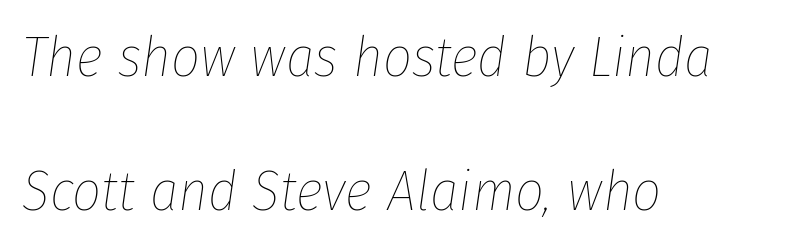
Q: Is the text bold? A: No.
Q: Is the text italic (slanted)? A: Yes, it leans right by about 8 degrees.
Q: Is the text underlined? A: No.
Q: How is the paragraph aligned? A: Left-aligned.
Q: Is the spacing between letters normal or unusually wide? A: Normal.
Q: Is the spacing between lines tight, normal or loose? A: Loose.
Q: Width (condensed, normal, or wide)? A: Condensed.
Q: Stroke contrast? A: Low.
Q: x-height? A: Medium.
Q: Monospaced? A: No.
